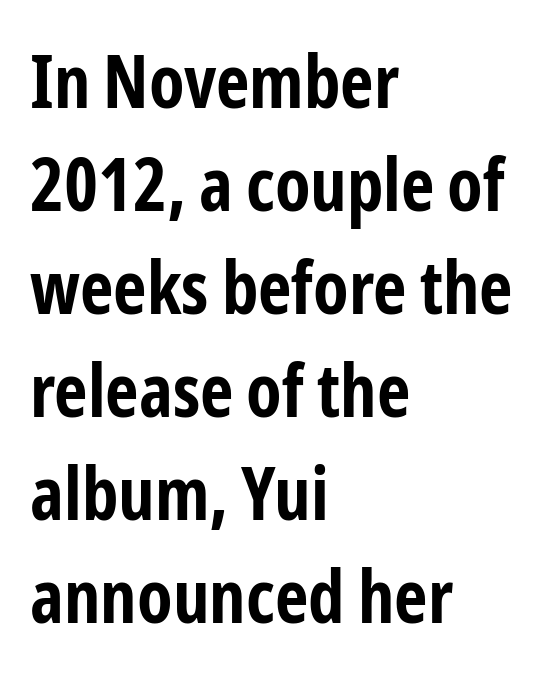
Q: Is the text bold? A: Yes.
Q: Is the text italic (slanted)? A: No, it is upright.
Q: Is the typeface a serif or a sans-serif typeface? A: Sans-serif.
Q: Is the text underlined? A: No.
Q: How is the paragraph aligned? A: Left-aligned.
Q: Is the spacing between letters normal or unusually wide? A: Normal.
Q: Is the spacing between lines tight, normal or loose? A: Normal.
Q: Width (condensed, normal, or wide)? A: Condensed.
Q: Stroke contrast? A: Low.
Q: x-height? A: Medium.
Q: Monospaced? A: No.
